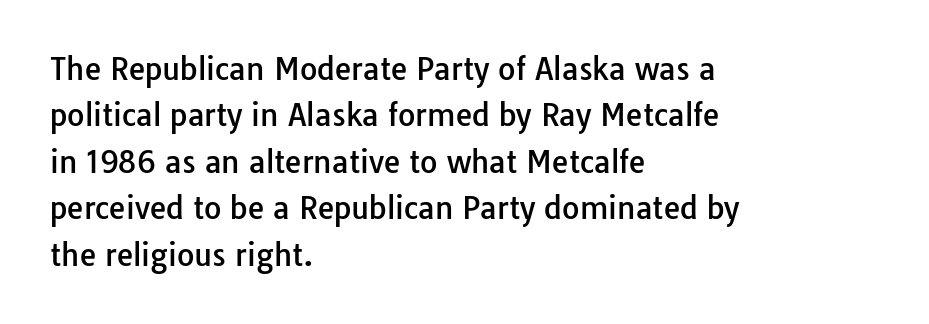
Q: Is the text italic (slanted)? A: No, it is upright.
Q: Is the typeface a serif or a sans-serif typeface? A: Sans-serif.
Q: Is the text underlined? A: No.
Q: How is the paragraph aligned? A: Left-aligned.
Q: Is the spacing between letters normal or unusually wide? A: Normal.
Q: Is the spacing between lines tight, normal or loose? A: Normal.
Q: Width (condensed, normal, or wide)? A: Normal.
Q: Stroke contrast? A: Low.
Q: x-height? A: Medium.
Q: Monospaced? A: No.
